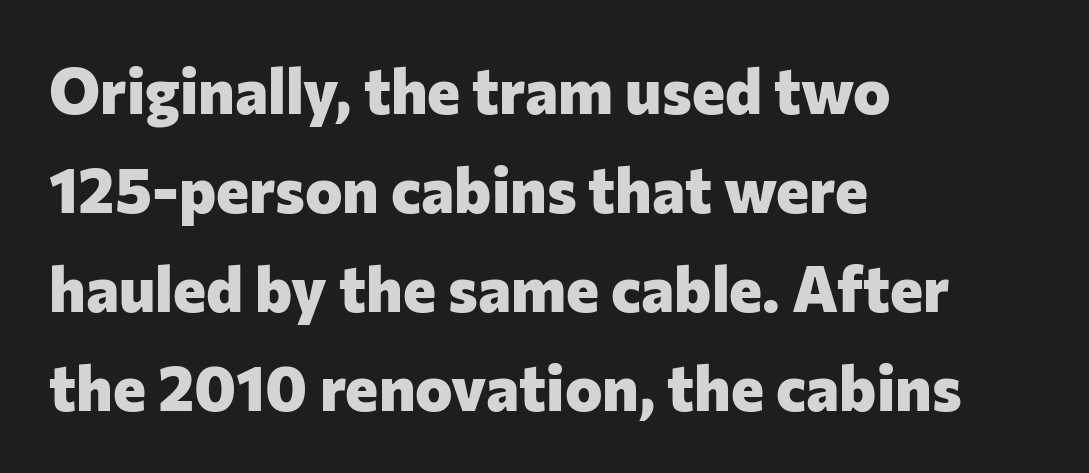
Q: Is the text bold? A: Yes.
Q: Is the text italic (slanted)? A: No, it is upright.
Q: Is the typeface a serif or a sans-serif typeface? A: Sans-serif.
Q: Is the text underlined? A: No.
Q: How is the paragraph aligned? A: Left-aligned.
Q: Is the spacing between letters normal or unusually wide? A: Normal.
Q: Is the spacing between lines tight, normal or loose? A: Normal.
Q: Width (condensed, normal, or wide)? A: Normal.
Q: Stroke contrast? A: Low.
Q: x-height? A: Medium.
Q: Monospaced? A: No.
